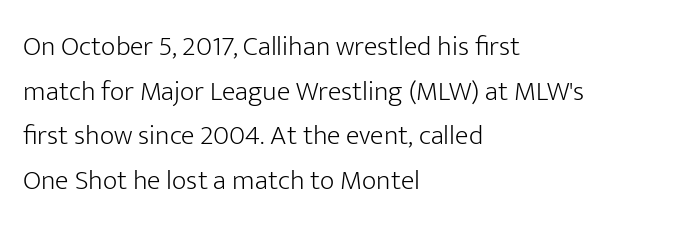
One glance says typical: line gaps are just what's usual. Layout note: lines flush left. I'd call this a sans setting — the letters go barefoot. Check the space under the baseline: it is left empty.
